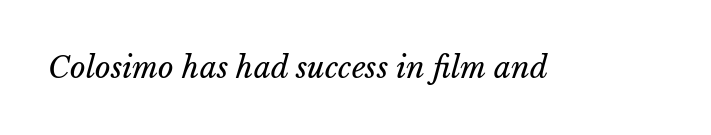
The image shows 30 px regular-weight type, italic (leaning right); set normal letter spacing, not underlined; low stroke contrast and a medium x-height.
